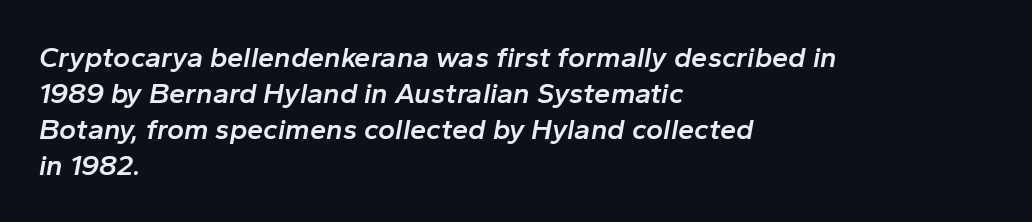
The letters sit at their default tracking, neither squeezed nor spread. Weight: semibold (demi). Proportional: the letters do not fall into vertical columns. The string is rendered with underlining switched off. Slant detected: the letters are inclined.
